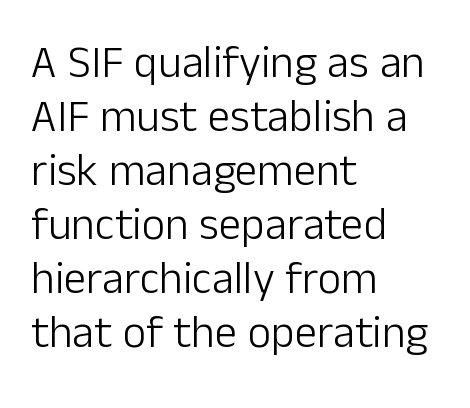
Spacing verdict: proportional, widths tailored to each character. Serif or sans? Sans — the stroke terminals are bare. The letters stand upright; this is a roman face. Glance below the letters and you will spot only blank space.
